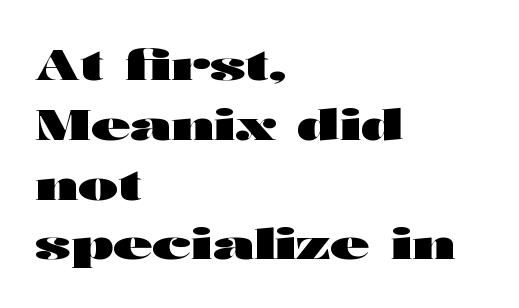
Q: Is the text bold? A: Yes.
Q: Is the text italic (slanted)? A: No, it is upright.
Q: Is the typeface a serif or a sans-serif typeface? A: Serif.
Q: Is the text underlined? A: No.
Q: How is the paragraph aligned? A: Left-aligned.
Q: Is the spacing between letters normal or unusually wide? A: Normal.
Q: Is the spacing between lines tight, normal or loose? A: Normal.
Q: Width (condensed, normal, or wide)? A: Wide.
Q: Stroke contrast? A: High.
Q: x-height? A: Medium.
Q: Monospaced? A: No.
